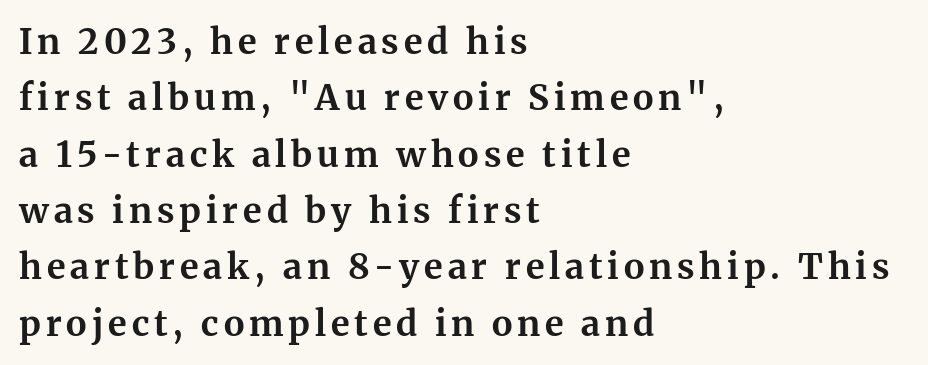
Q: Is the text bold? A: Yes.
Q: Is the text italic (slanted)? A: No, it is upright.
Q: Is the typeface a serif or a sans-serif typeface? A: Serif.
Q: Is the text underlined? A: No.
Q: How is the paragraph aligned? A: Left-aligned.
Q: Is the spacing between lines tight, normal or loose? A: Normal.
Q: Width (condensed, normal, or wide)? A: Normal.
Q: Stroke contrast? A: Medium.
Q: x-height? A: Medium.
Q: Monospaced? A: No.
